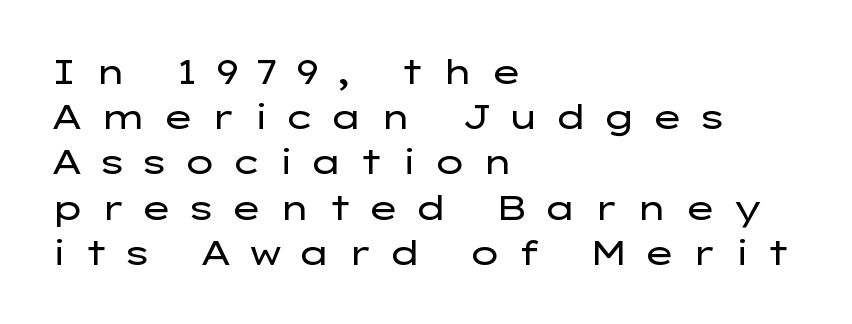
The letters carry no serifs — their stems end cleanly without finishing strokes. The setting favours the left margin, as ordinary paragraphs usually do. The font's upright variant was chosen for this text. The baseline area is clear. Letters have the restrained weight of plain body copy at most.
